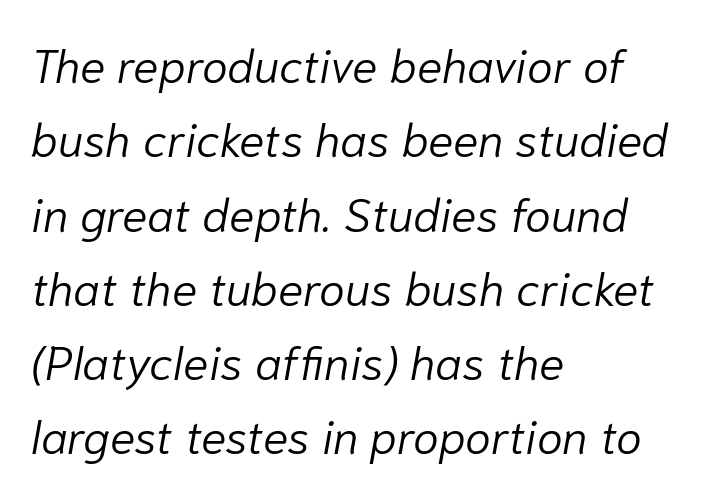
Q: Is the text bold? A: No.
Q: Is the text italic (slanted)? A: Yes, it leans right by about 10 degrees.
Q: Is the text underlined? A: No.
Q: How is the paragraph aligned? A: Left-aligned.
Q: Is the spacing between letters normal or unusually wide? A: Normal.
Q: Is the spacing between lines tight, normal or loose? A: Normal.
Q: Width (condensed, normal, or wide)? A: Normal.
Q: Stroke contrast? A: Low.
Q: x-height? A: Medium.
Q: Monospaced? A: No.
